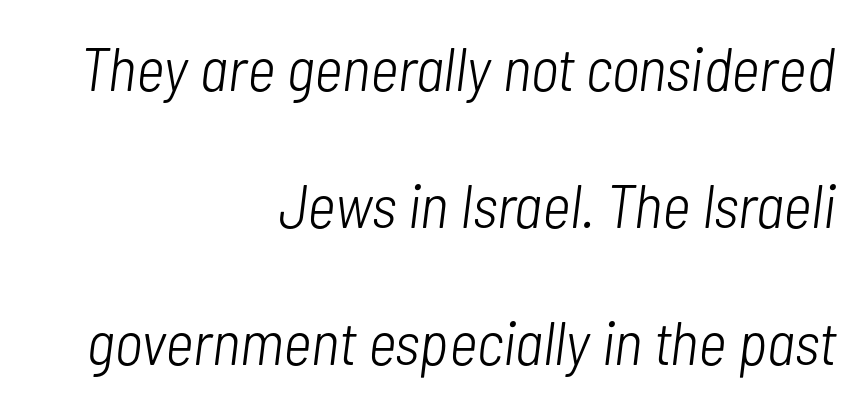
{"italic": "yes", "lean": "right", "slant_degrees": 7, "bold": "no", "weight": "light", "width": "condensed", "stroke_contrast": "low", "x_height": "medium", "monospaced": "no", "underline": "no", "align": "right", "line_spacing": "loose", "line_spacing_ratio": 2.21, "letter_spacing": "normal", "letter_spacing_em": 0.0, "glyph_px": 62}
